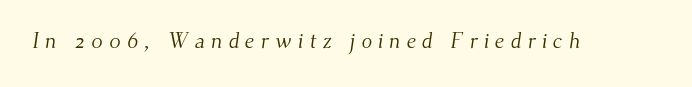
{"bold": "no", "underline": "no", "letter_spacing": "wide", "letter_spacing_em": 0.27, "glyph_px": 22}
